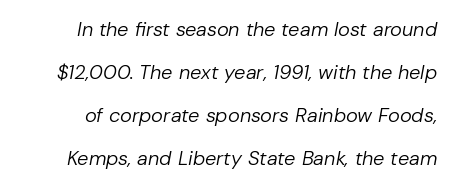
The image shows 20 px text type, italic (leaning right); set loose line spacing (2.15x), normal letter spacing, not underlined.
